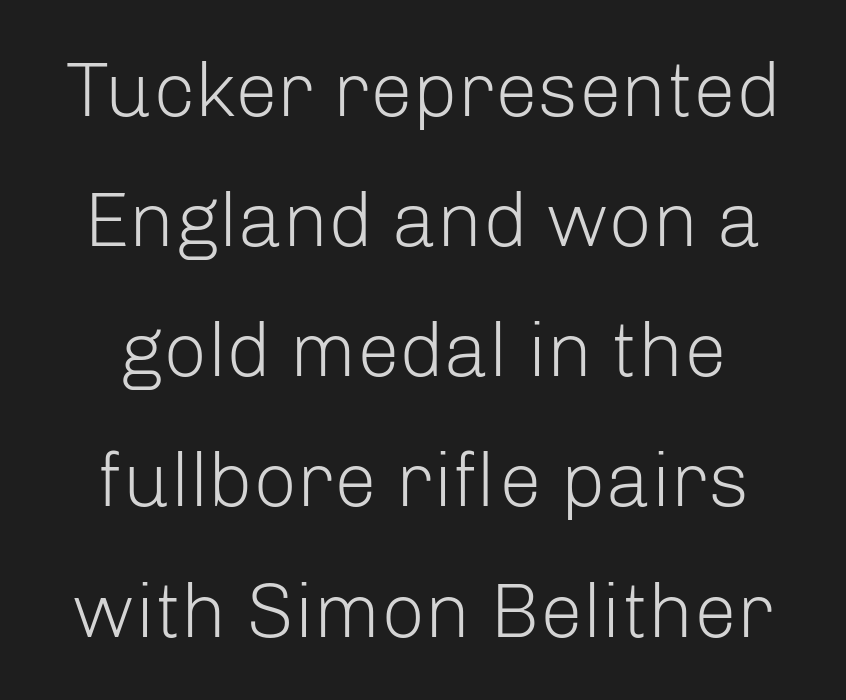
The image shows 77 px light sans-serif type, upright; set normal line spacing (1.69x), normal letter spacing, not underlined; low stroke contrast and a medium x-height.
